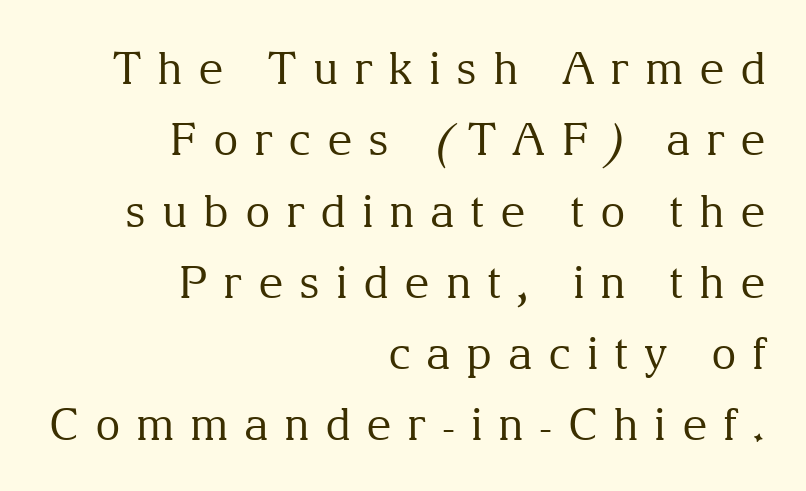
{"serif": "yes", "italic": "no", "bold": "no", "weight": "regular", "width": "normal", "stroke_contrast": "medium", "x_height": "medium", "monospaced": "no", "underline": "no", "align": "right", "line_spacing": "normal", "line_spacing_ratio": 1.62, "letter_spacing": "wide", "letter_spacing_em": 0.35, "glyph_px": 44}
